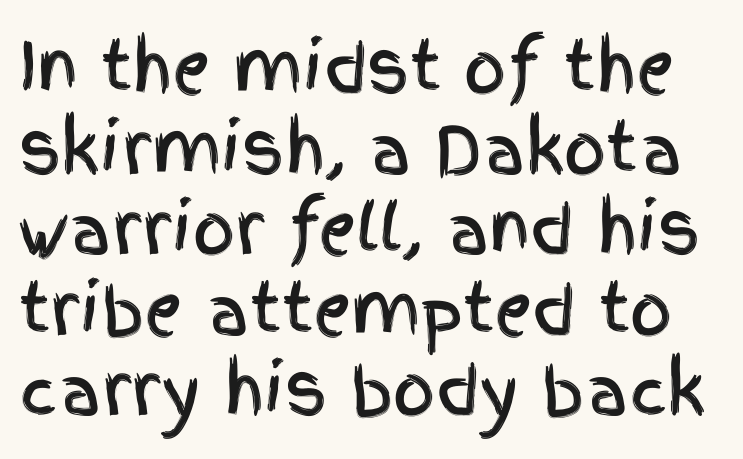
The image shows 66 px condensed sans-serif type, upright; set line spacing 1.22x, normal letter spacing, not underlined; a large x-height.
